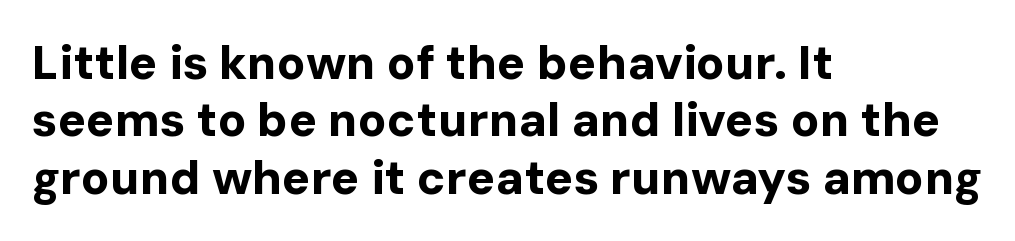
If you drew a ruler down the left edge, every line would touch it. Only glyphs here, with clear space below each row. Notice how the stems are strictly vertical — no italics here. What weight is shown? A full bold with thick strokes. Is this a sans? Yes — the strokes have no serifs. You could not count columns in this text — the font is proportionally spaced.
